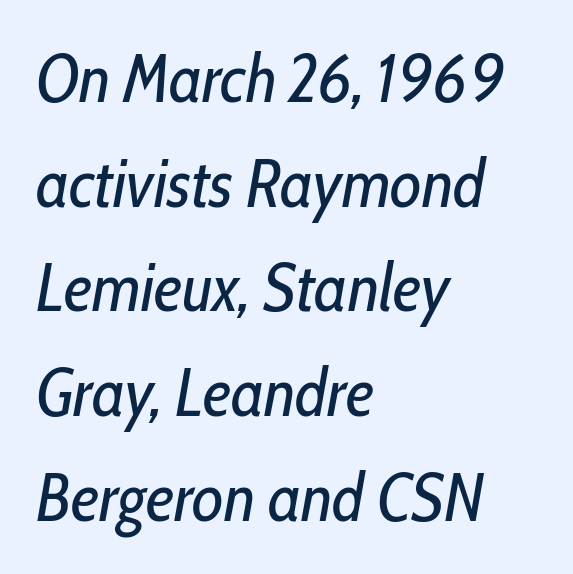
Letters have the restrained weight of plain body copy at most. The passage shown is typed in a proportional face where columns would drift. Posture: slanted. Normally led — the rows are evenly, conventionally spaced. No extra tracking has been applied to these lines.
